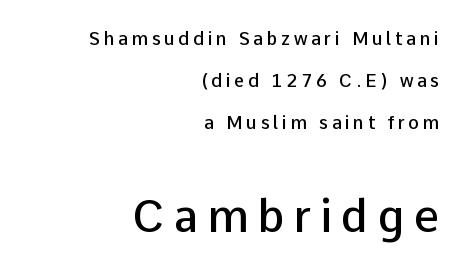
Words float on clear page, feet unadorned. Typesetter's note — lower block bumped up in size, upper block left smaller. The rag falls on the left side of this text block. Vertical spacing — loose.
